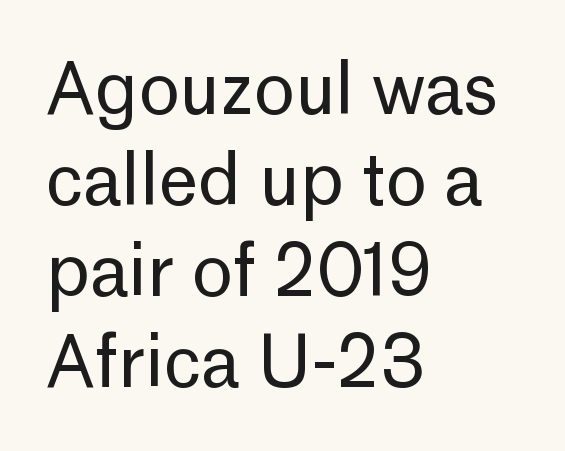
Q: Is the text bold? A: No.
Q: Is the text italic (slanted)? A: No, it is upright.
Q: Is the typeface a serif or a sans-serif typeface? A: Sans-serif.
Q: Is the text underlined? A: No.
Q: How is the paragraph aligned? A: Left-aligned.
Q: Is the spacing between letters normal or unusually wide? A: Normal.
Q: Is the spacing between lines tight, normal or loose? A: Normal.
Q: Width (condensed, normal, or wide)? A: Normal.
Q: Stroke contrast? A: Low.
Q: x-height? A: Medium.
Q: Monospaced? A: No.
